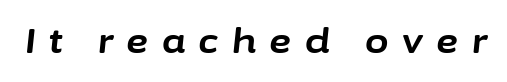
The image shows 34 px bold type, italic (leaning right); set unusually wide letter spacing (+0.4 em), not underlined; low stroke contrast and a medium x-height.
